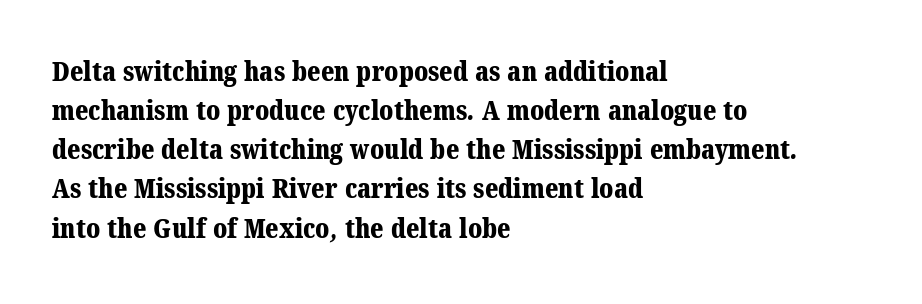
{"bold": "yes", "underline": "no", "align": "left", "line_spacing": "normal", "line_spacing_ratio": 1.45, "letter_spacing": "normal", "letter_spacing_em": 0.0, "glyph_px": 27}
